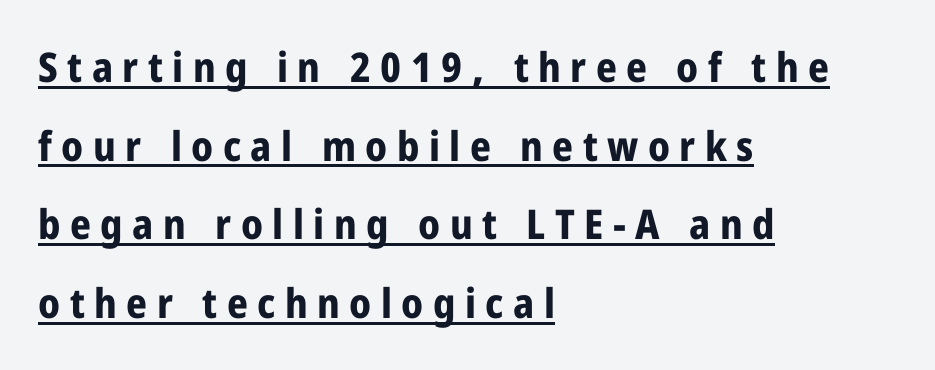
The image shows 41 px bold, condensed sans-serif type, upright; set left-aligned, loose line spacing (1.92x), unusually wide letter spacing (+0.23 em), underlined; low stroke contrast and a medium x-height.
